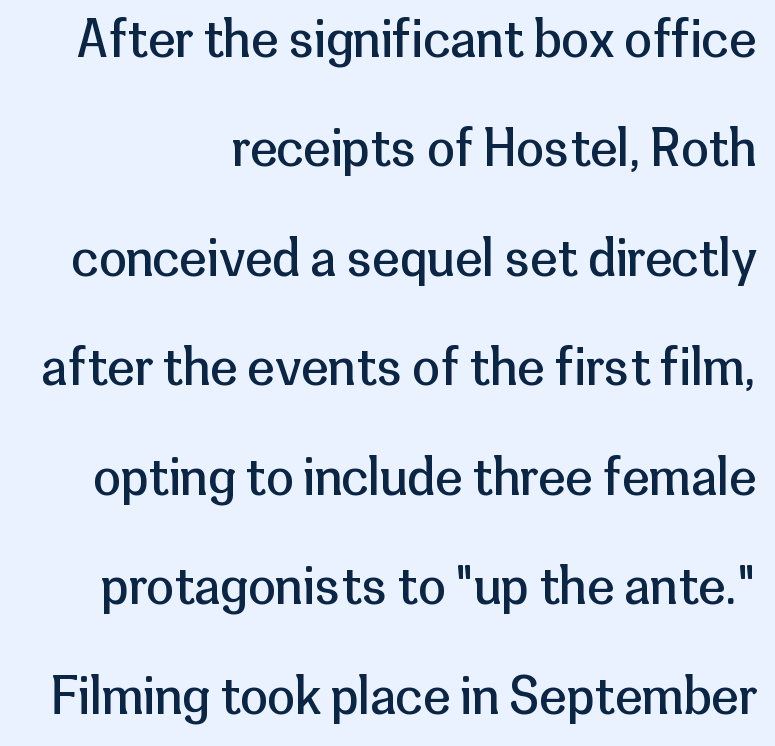
Q: Is the text bold? A: No.
Q: Is the text italic (slanted)? A: No, it is upright.
Q: Is the typeface a serif or a sans-serif typeface? A: Sans-serif.
Q: Is the text underlined? A: No.
Q: How is the paragraph aligned? A: Right-aligned.
Q: Is the spacing between letters normal or unusually wide? A: Normal.
Q: Is the spacing between lines tight, normal or loose? A: Loose.
Q: Width (condensed, normal, or wide)? A: Normal.
Q: Stroke contrast? A: Low.
Q: x-height? A: Medium.
Q: Monospaced? A: No.
